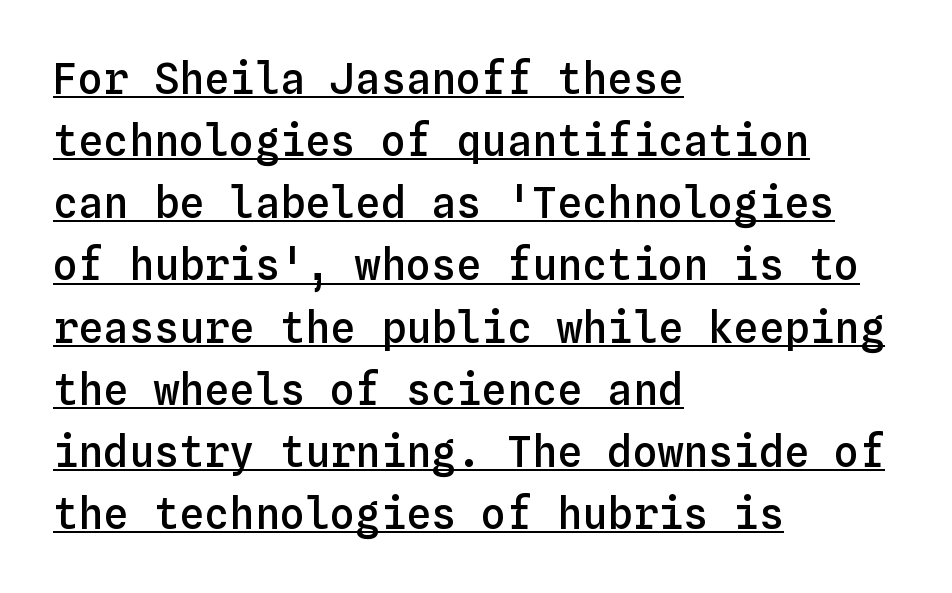
{"italic": "no", "bold": "semi", "weight": "semibold", "width": "normal", "stroke_contrast": "low", "x_height": "medium", "monospaced": "yes", "underline": "yes", "align": "left", "line_spacing": "normal", "line_spacing_ratio": 1.48, "letter_spacing": "normal", "letter_spacing_em": 0.0, "glyph_px": 42}
